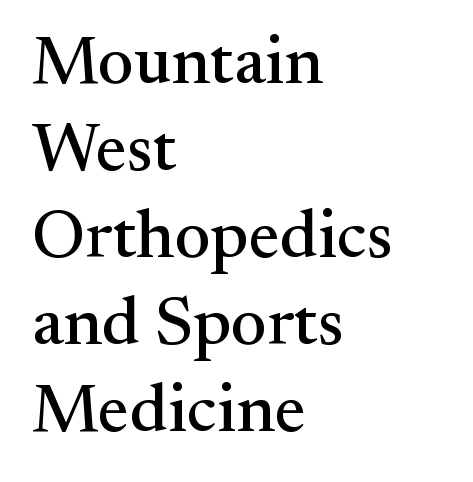
{"serif": "yes", "italic": "no", "width": "normal", "stroke_contrast": "medium", "x_height": "small", "monospaced": "no", "underline": "no", "align": "left", "line_spacing": "normal", "line_spacing_ratio": 1.26, "letter_spacing": "normal", "letter_spacing_em": 0.0, "glyph_px": 69}
